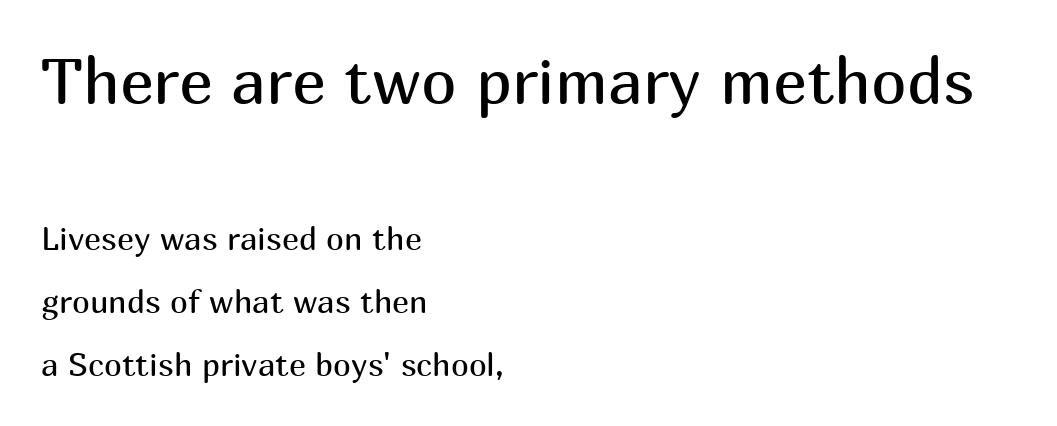
The paragraph shown leans on its left margin. Are there feet on the stems? There aren't — it's a sans. This is the regular roman posture of the typeface. A quiet, ordinary-to-light weight characterises the typeface. Character size in the leading block exceeds that of the trailing block. The line-height multiplier appears high, well above default.
